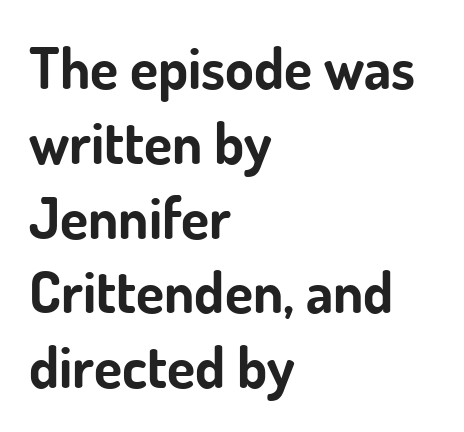
The image shows 58 px bold sans-serif type, upright; set left-aligned, normal line spacing (1.29x), normal letter spacing, not underlined; low stroke contrast and a small x-height.
